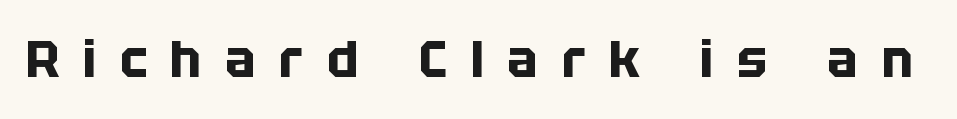
The image shows 51 px bold sans-serif type, upright; set unusually wide letter spacing (+0.46 em), not underlined; low stroke contrast and a large x-height.
